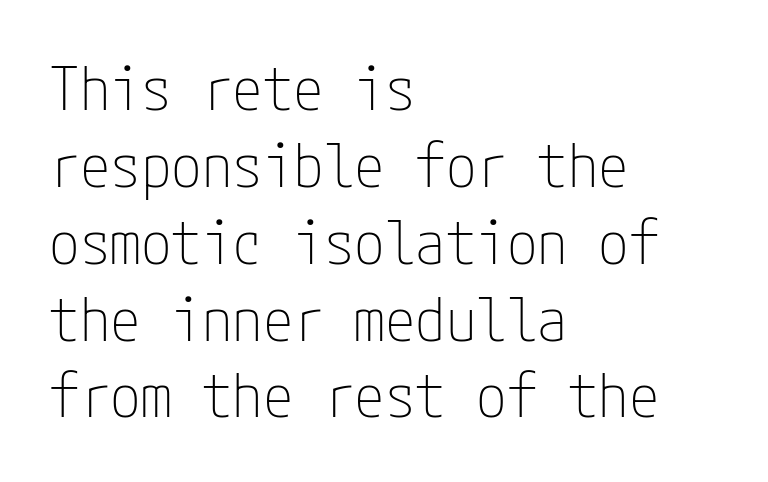
The image shows 61 px thin, condensed sans-serif type, upright; set left-aligned, normal line spacing (1.26x), normal letter spacing, not underlined; low stroke contrast and a medium x-height.
